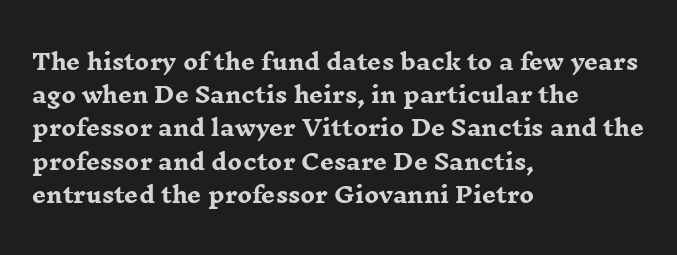
Leading matches the norm, producing a regular column. The area under the type is left untouched. Does extra space separate the letters? No, they use regular spacing. These lines were composed using upright roman letters.
